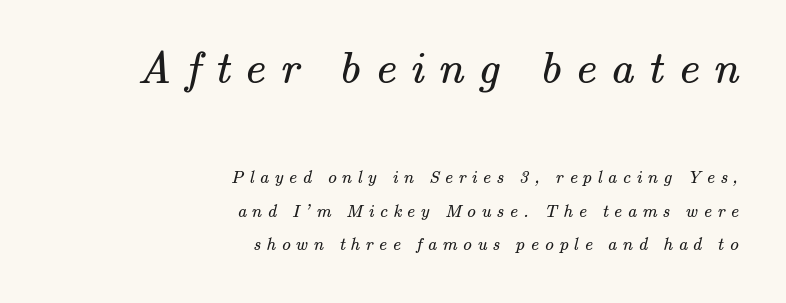
The image shows 46 px regular-weight serif type; set right-aligned, line spacing 1.84x, unusually wide letter spacing (+0.31 em), not underlined; the first (top) block is 2.56x larger; medium stroke contrast and a small x-height.
